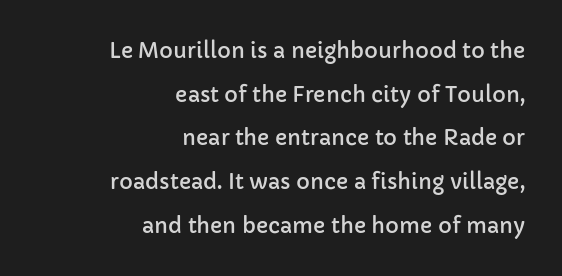
{"italic": "no", "underline": "no", "align": "right", "line_spacing": "loose", "line_spacing_ratio": 2.08, "letter_spacing": "normal", "letter_spacing_em": 0.0, "glyph_px": 21}
